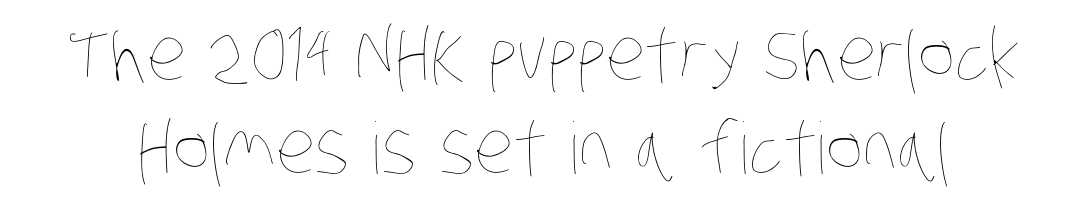
The image shows 71 px thin, condensed type; set normal line spacing (1.31x), normal letter spacing, not underlined; low stroke contrast and a large x-height.
